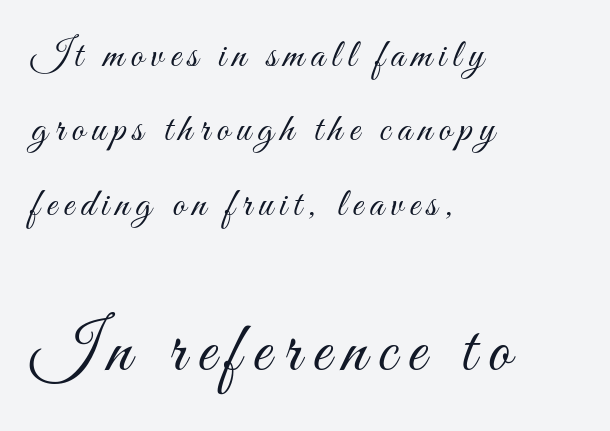
{"bold": "no", "weight": "light", "width": "condensed", "stroke_contrast": "medium", "x_height": "small", "monospaced": "no", "underline": "no", "align": "left", "line_spacing_ratio": 1.86, "larger_block": "second", "size_ratio": 1.75, "glyph_px": 70}
